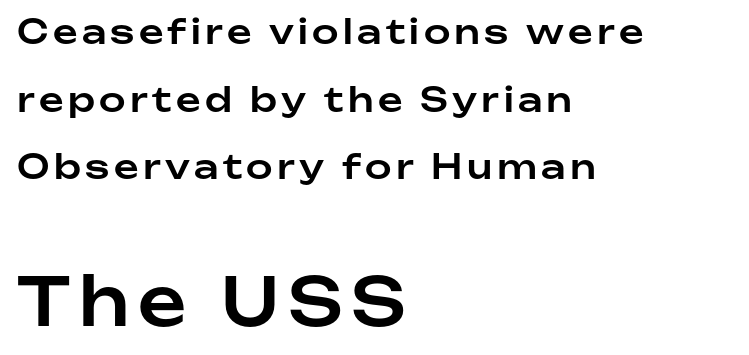
The image shows 67 px sans-serif type, upright; set left-aligned, loose line spacing (1.99x), not underlined; the second (bottom) block is 1.97x larger; low stroke contrast and a medium x-height.
